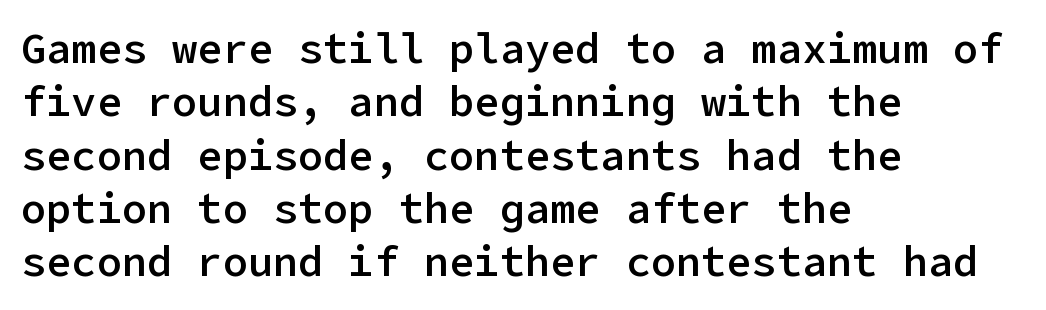
Q: Is the text bold? A: Semi-bold.
Q: Is the text italic (slanted)? A: No, it is upright.
Q: Is the typeface a serif or a sans-serif typeface? A: Sans-serif.
Q: Is the text underlined? A: No.
Q: How is the paragraph aligned? A: Left-aligned.
Q: Is the spacing between letters normal or unusually wide? A: Normal.
Q: Is the spacing between lines tight, normal or loose? A: Normal.
Q: Width (condensed, normal, or wide)? A: Normal.
Q: Stroke contrast? A: Low.
Q: x-height? A: Medium.
